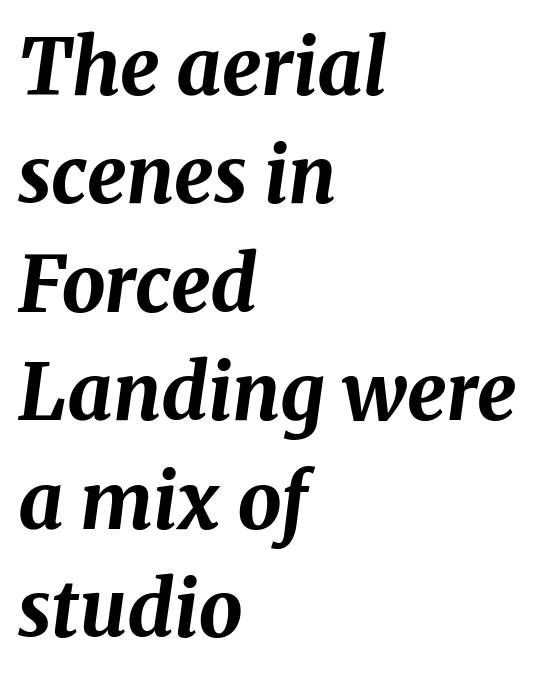
{"italic": "yes", "lean": "right", "slant_degrees": 8, "bold": "yes", "weight": "bold", "width": "normal", "stroke_contrast": "medium", "x_height": "medium", "monospaced": "no", "underline": "no", "align": "left", "line_spacing": "normal", "line_spacing_ratio": 1.39, "letter_spacing": "normal", "letter_spacing_em": 0.0, "glyph_px": 78}
